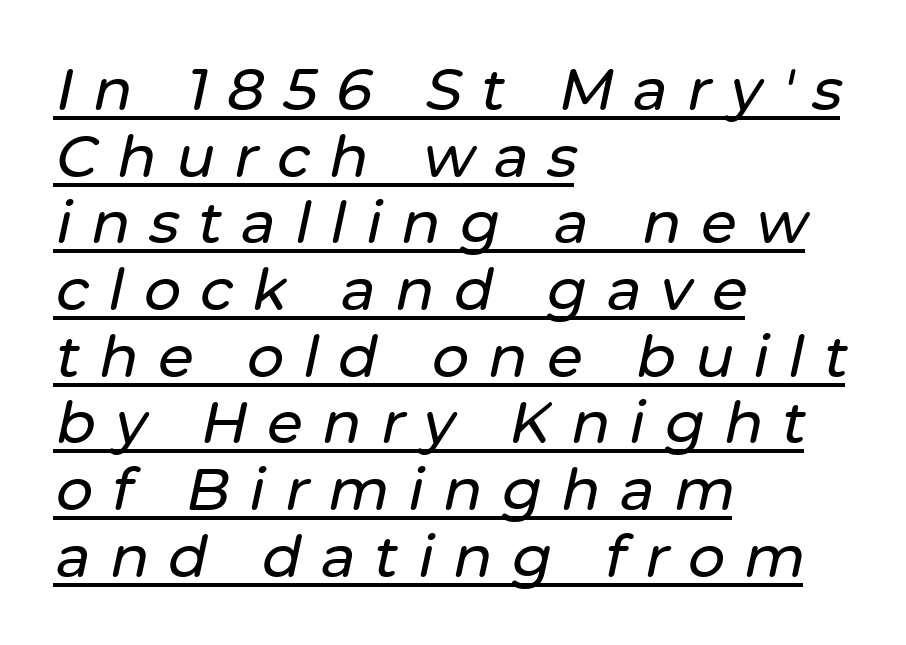
Q: Is the text italic (slanted)? A: Yes, it leans right by about 12 degrees.
Q: Is the text underlined? A: Yes.
Q: How is the paragraph aligned? A: Left-aligned.
Q: Is the spacing between letters normal or unusually wide? A: Unusually wide.
Q: Is the spacing between lines tight, normal or loose? A: Tight.
Q: Width (condensed, normal, or wide)? A: Normal.
Q: Stroke contrast? A: Low.
Q: x-height? A: Medium.
Q: Monospaced? A: No.
